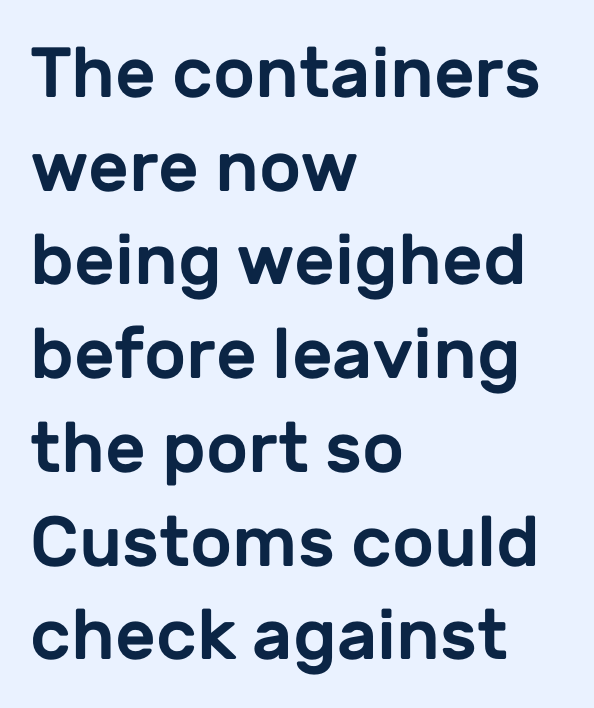
The image shows 71 px sans-serif type, upright; set left-aligned, normal line spacing (1.32x), normal letter spacing, not underlined; low stroke contrast and a medium x-height.
